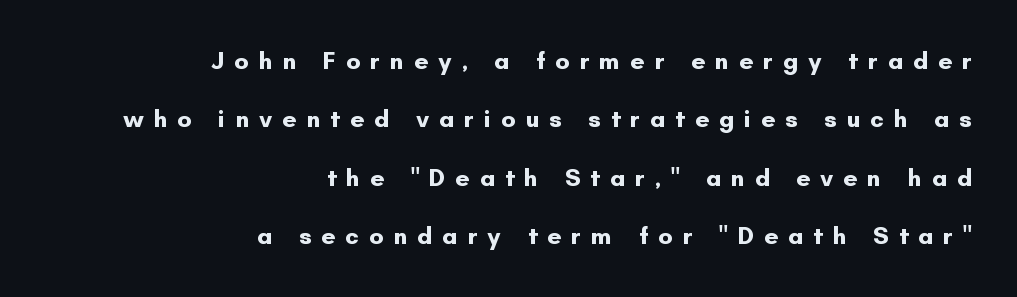
How would I describe the line gaps? Wide and relaxed. The passage shown has open, widely tracked lettering throughout. A flush-right, rag-left setting is used for this passage. Does the lettering tilt? It doesn't — this is upright. Bare-footed words on every line. Summary of weight: heavy, a full bold.
